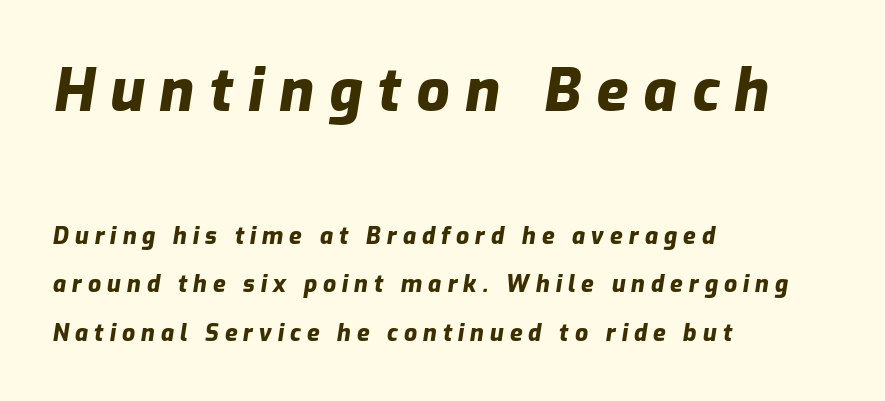
{"italic": "yes", "lean": "right", "slant_degrees": 9, "bold": "yes", "weight": "heavy", "width": "normal", "stroke_contrast": "low", "x_height": "medium", "monospaced": "no", "underline": "no", "align": "left", "line_spacing": "loose", "line_spacing_ratio": 2.1, "letter_spacing": "wide", "letter_spacing_em": 0.26, "larger_block": "first", "size_ratio": 2.52, "glyph_px": 58}
